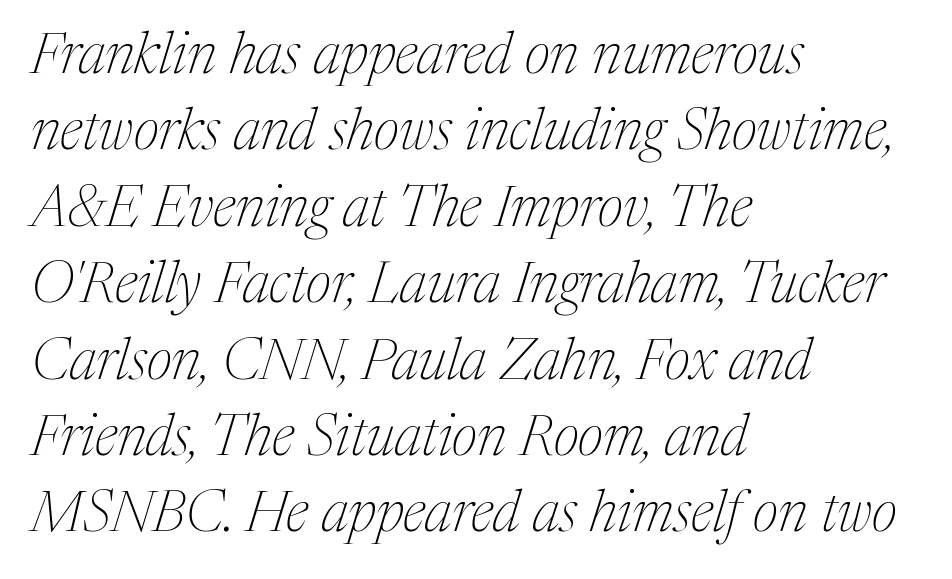
The image shows 57 px thin serif type, italic (leaning right); set left-aligned, normal line spacing (1.34x), normal letter spacing, not underlined; medium stroke contrast and a medium x-height.
